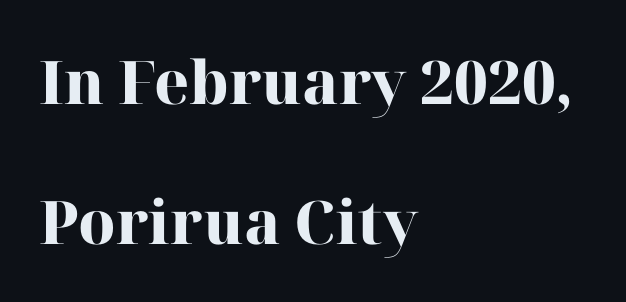
Q: Is the text bold? A: Yes.
Q: Is the text italic (slanted)? A: No, it is upright.
Q: Is the typeface a serif or a sans-serif typeface? A: Serif.
Q: Is the text underlined? A: No.
Q: How is the paragraph aligned? A: Left-aligned.
Q: Is the spacing between letters normal or unusually wide? A: Normal.
Q: Is the spacing between lines tight, normal or loose? A: Loose.
Q: Width (condensed, normal, or wide)? A: Normal.
Q: Stroke contrast? A: High.
Q: x-height? A: Medium.
Q: Monospaced? A: No.
